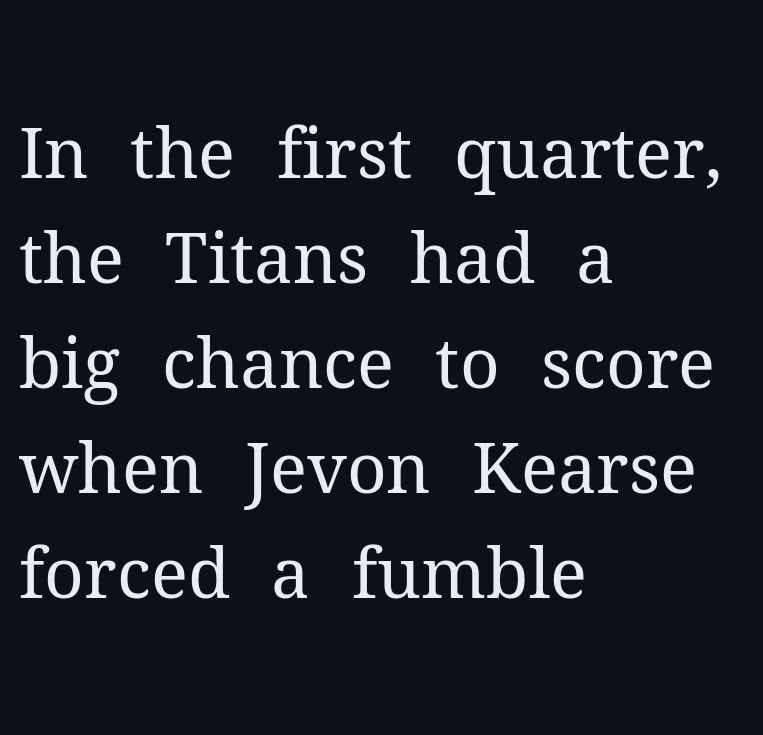
The image shows 69 px regular-weight serif type, upright; set left-aligned, normal line spacing (1.52x), normal letter spacing, not underlined; medium stroke contrast and a medium x-height.
